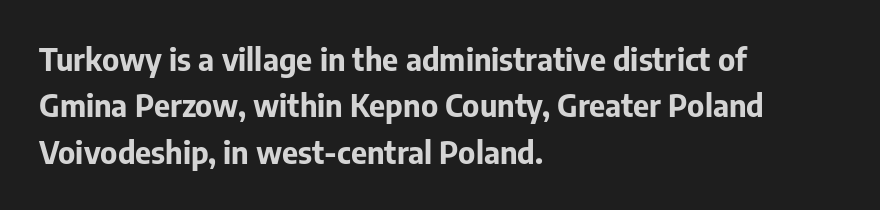
Q: Is the text bold? A: Yes.
Q: Is the text italic (slanted)? A: No, it is upright.
Q: Is the typeface a serif or a sans-serif typeface? A: Sans-serif.
Q: Is the text underlined? A: No.
Q: How is the paragraph aligned? A: Left-aligned.
Q: Is the spacing between letters normal or unusually wide? A: Normal.
Q: Is the spacing between lines tight, normal or loose? A: Normal.
Q: Width (condensed, normal, or wide)? A: Normal.
Q: Stroke contrast? A: Low.
Q: x-height? A: Medium.
Q: Monospaced? A: No.
